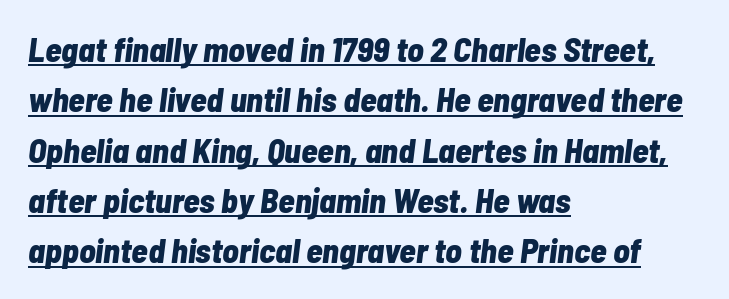
Proportional: the letters do not fall into vertical columns. A dark, heavy texture on the line: the type is bold. What decoration does the sample have? An underline. Reading down the block, your eye returns to a fixed left position each line. Compared with typical paragraphs, the rows here are spaced about the same. When letters slant like this, we call the style italic.
